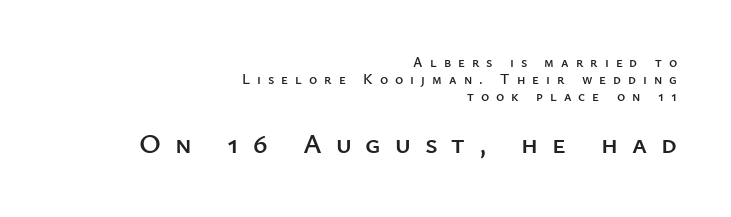
The image shows 28 px sans-serif type, upright; set right-aligned, line spacing 1.21x, unusually wide letter spacing (+0.5 em), not underlined; the second (bottom) block is 2.0x larger; low stroke contrast and a medium x-height.
